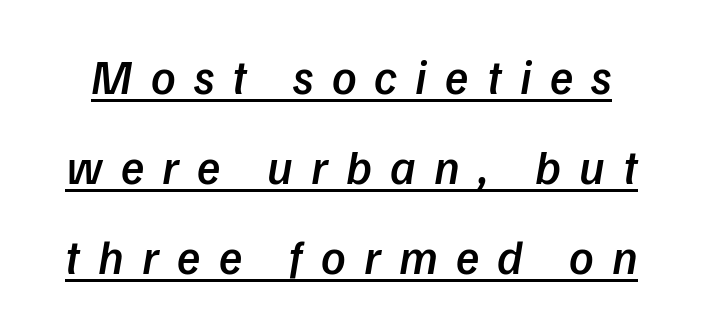
The passage shown is underscored from start to finish. The face used here is a semibold: visibly heavier than regular, lighter than bold. A typesetter would call this proportional, since set widths differ per character. Typographically, this falls in the sans-serif category. Observe the wide spacing: letters keep a clear distance from each other.
